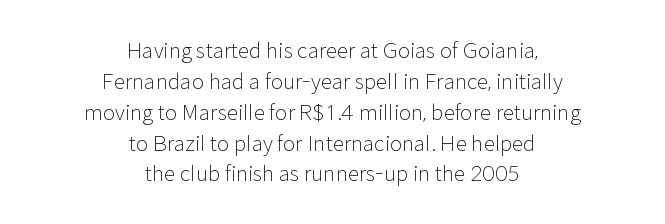
{"italic": "no", "bold": "no", "underline": "no", "align": "center", "line_spacing": "normal", "line_spacing_ratio": 1.47, "letter_spacing": "normal", "letter_spacing_em": 0.0, "glyph_px": 21}
